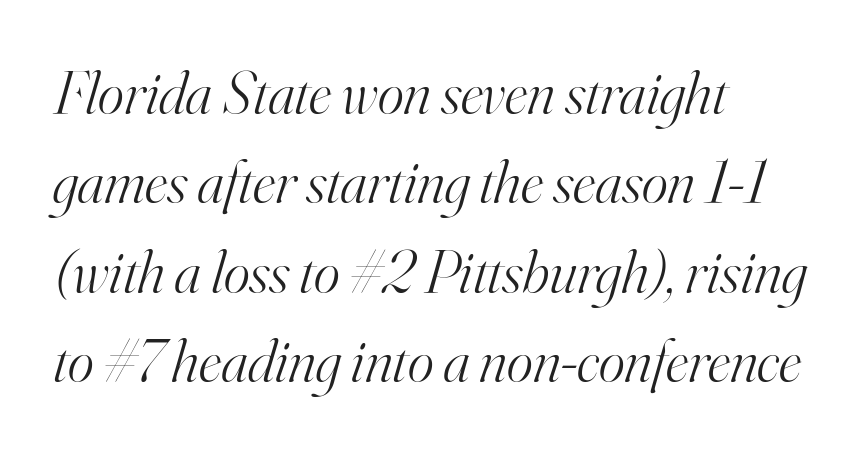
Q: Is the text bold? A: No.
Q: Is the text italic (slanted)? A: Yes, it leans right by about 16 degrees.
Q: Is the typeface a serif or a sans-serif typeface? A: Serif.
Q: Is the text underlined? A: No.
Q: How is the paragraph aligned? A: Left-aligned.
Q: Is the spacing between letters normal or unusually wide? A: Normal.
Q: Is the spacing between lines tight, normal or loose? A: Normal.
Q: Width (condensed, normal, or wide)? A: Normal.
Q: Stroke contrast? A: High.
Q: x-height? A: Small.
Q: Monospaced? A: No.
